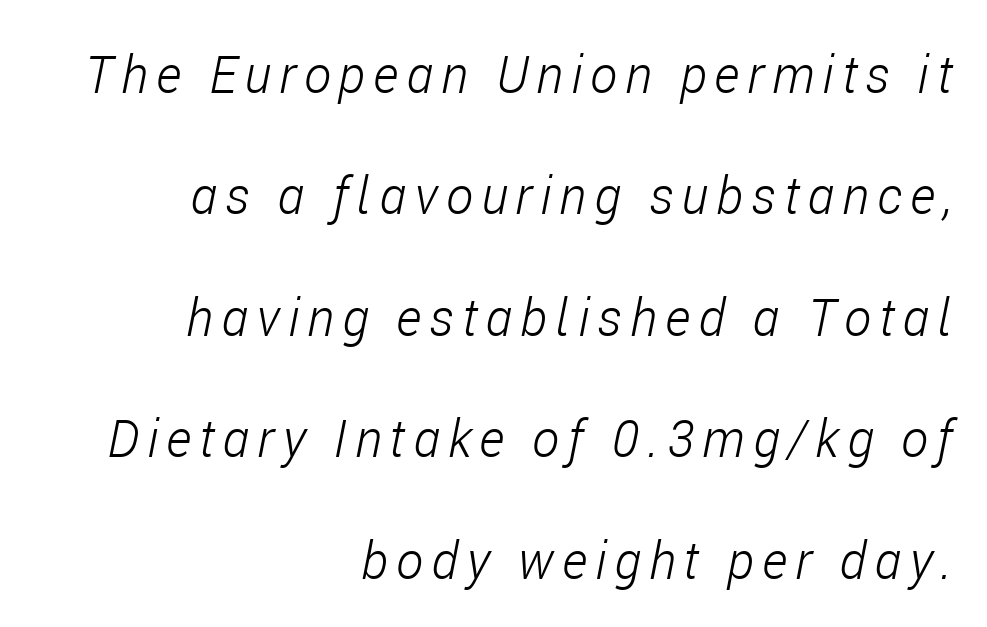
{"italic": "yes", "lean": "right", "slant_degrees": 11, "bold": "no", "weight": "light", "width": "condensed", "stroke_contrast": "low", "x_height": "medium", "monospaced": "no", "underline": "no", "align": "right", "line_spacing": "loose", "line_spacing_ratio": 2.38, "glyph_px": 51}
